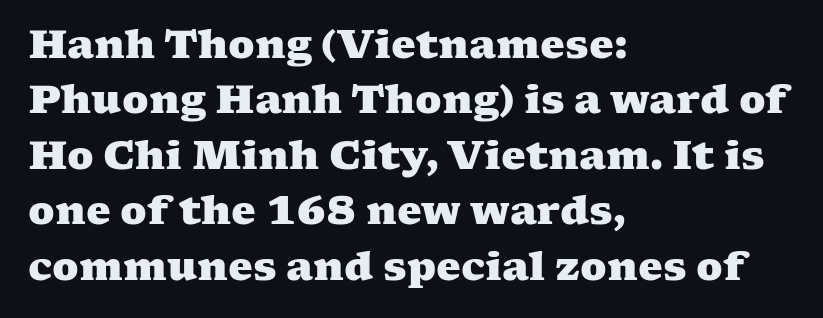
{"serif": "yes", "bold": "yes", "weight": "heavy", "width": "wide", "stroke_contrast": "medium", "x_height": "medium", "monospaced": "no", "underline": "no", "align": "left", "line_spacing": "normal", "line_spacing_ratio": 1.42, "letter_spacing": "normal", "letter_spacing_em": 0.0, "glyph_px": 39}
